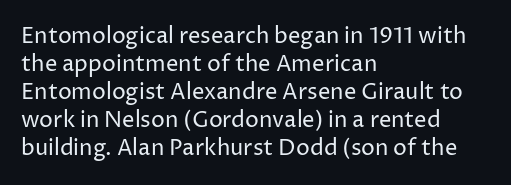
{"italic": "no", "bold": "no", "underline": "no", "align": "left", "line_spacing": "normal", "line_spacing_ratio": 1.27, "letter_spacing": "normal", "letter_spacing_em": 0.0, "glyph_px": 22}
